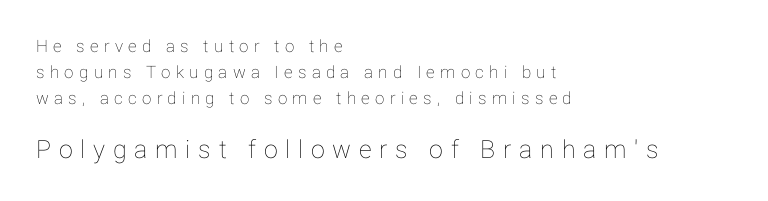
Q: Is the text italic (slanted)? A: No, it is upright.
Q: Is the text underlined? A: No.
Q: How is the paragraph aligned? A: Left-aligned.
Q: Is the spacing between letters normal or unusually wide? A: Unusually wide.
Q: Is the spacing between lines tight, normal or loose? A: Normal.
Q: Which block of text is set in a larger size, the first (top) or the second (bottom)? A: The second (bottom) one.
